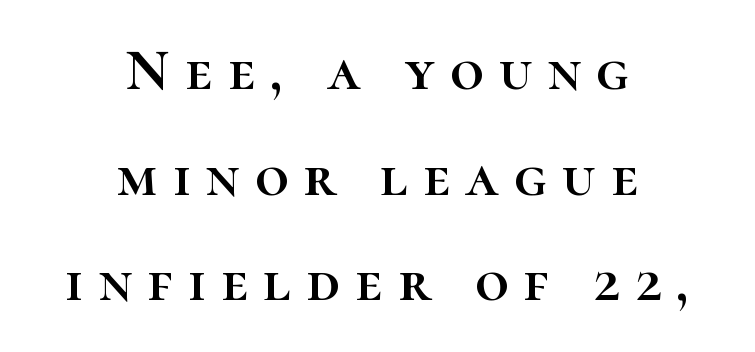
{"italic": "no", "width": "normal", "stroke_contrast": "high", "x_height": "medium", "monospaced": "no", "underline": "no", "align": "center", "line_spacing_ratio": 1.79, "letter_spacing": "wide", "letter_spacing_em": 0.26, "glyph_px": 59}
